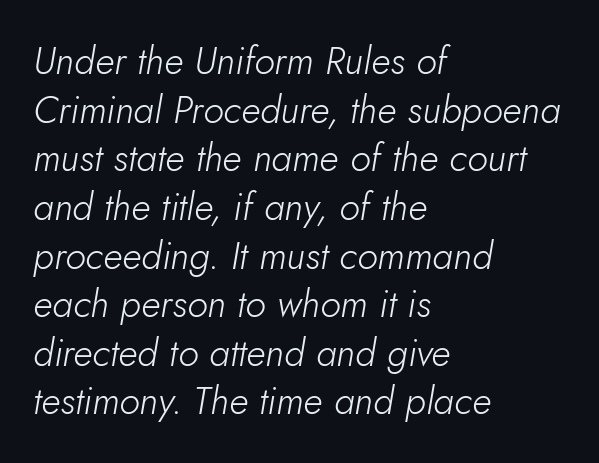
The image shows 38 px light type, italic (leaning right); set left-aligned, normal line spacing (1.28x), normal letter spacing, not underlined; low stroke contrast and a small x-height.
